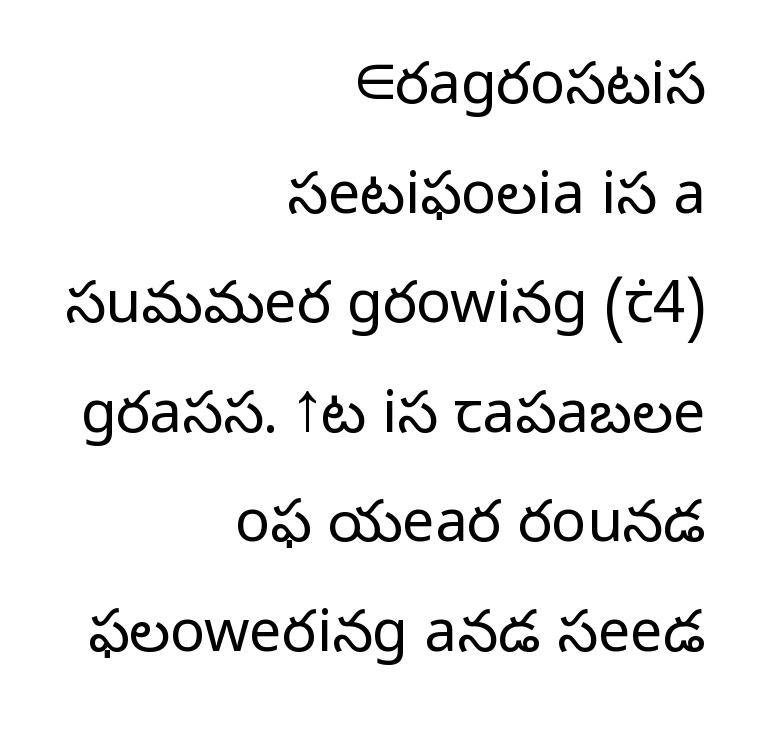
Each letter's strokes conclude bluntly, with no projecting serifs. Vertical stems look standard width or narrower in stroke. Nobody drew a line under any word here. The rendering anchors every line to the right-hand side. This sample uses an upright cut, with every glyph sitting square on the baseline. The face used here is proportionally spaced, like ordinary book or web type.
